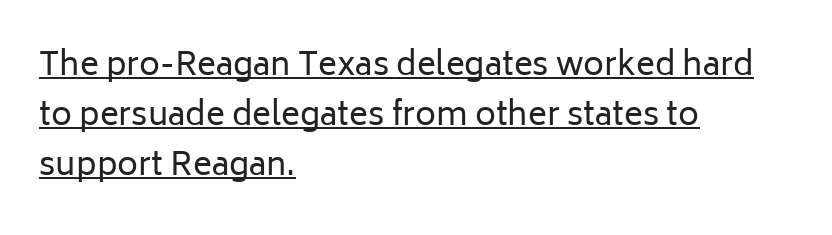
Q: Is the text bold? A: No.
Q: Is the text italic (slanted)? A: No, it is upright.
Q: Is the typeface a serif or a sans-serif typeface? A: Sans-serif.
Q: Is the text underlined? A: Yes.
Q: How is the paragraph aligned? A: Left-aligned.
Q: Is the spacing between letters normal or unusually wide? A: Normal.
Q: Is the spacing between lines tight, normal or loose? A: Normal.
Q: Width (condensed, normal, or wide)? A: Normal.
Q: Stroke contrast? A: Low.
Q: x-height? A: Medium.
Q: Monospaced? A: No.
